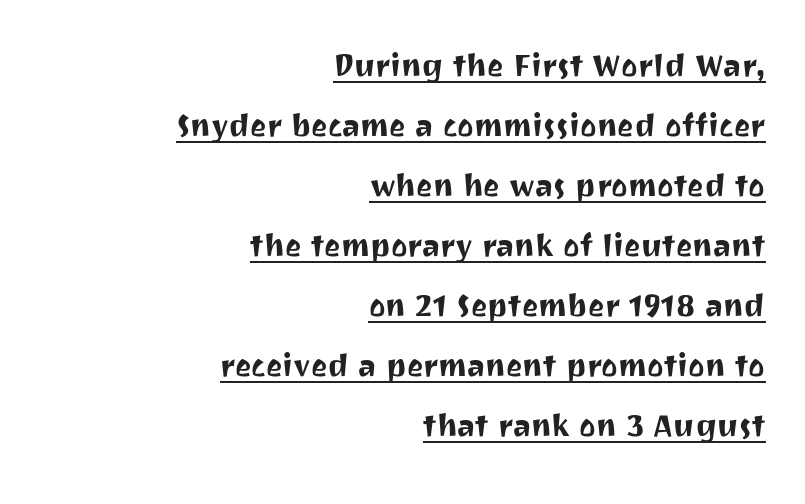
{"serif": "no", "italic": "no", "width": "normal", "stroke_contrast": "medium", "x_height": "medium", "monospaced": "no", "underline": "yes", "align": "right", "line_spacing": "normal", "line_spacing_ratio": 1.54, "letter_spacing": "normal", "letter_spacing_em": 0.0, "glyph_px": 39}
